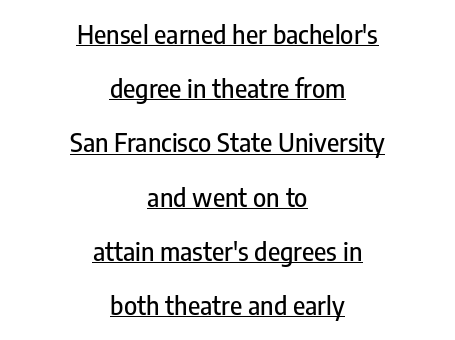
Q: Is the text italic (slanted)? A: No, it is upright.
Q: Is the text underlined? A: Yes.
Q: How is the paragraph aligned? A: Centered.
Q: Is the spacing between letters normal or unusually wide? A: Normal.
Q: Is the spacing between lines tight, normal or loose? A: Loose.
